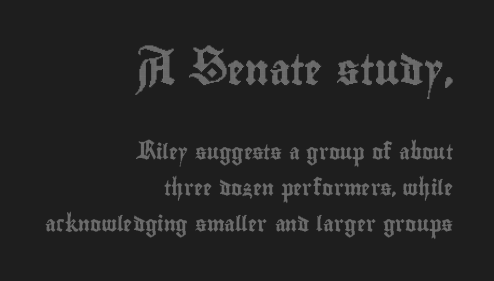
The face used here is proportionally spaced, like ordinary book or web type. Whoever set this made the first block the dominant, larger element. Here the glyphs are tracked normally, forming tight word shapes. The space beneath each line is pristine and unruled. Layout note: lines flush right. This block would shrink considerably if given ordinary leading; it's expanded now.
